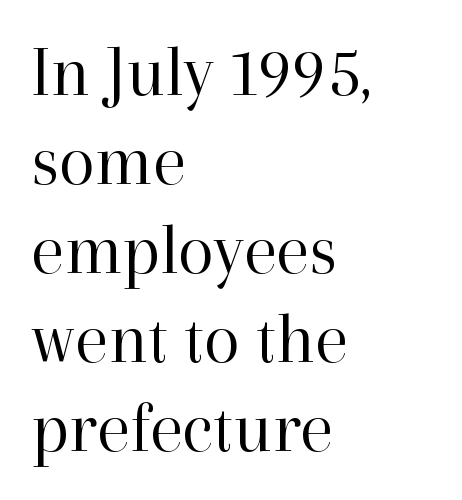
Q: Is the text bold? A: No.
Q: Is the text italic (slanted)? A: No, it is upright.
Q: Is the typeface a serif or a sans-serif typeface? A: Serif.
Q: Is the text underlined? A: No.
Q: How is the paragraph aligned? A: Left-aligned.
Q: Is the spacing between letters normal or unusually wide? A: Normal.
Q: Width (condensed, normal, or wide)? A: Normal.
Q: Stroke contrast? A: High.
Q: x-height? A: Medium.
Q: Monospaced? A: No.
